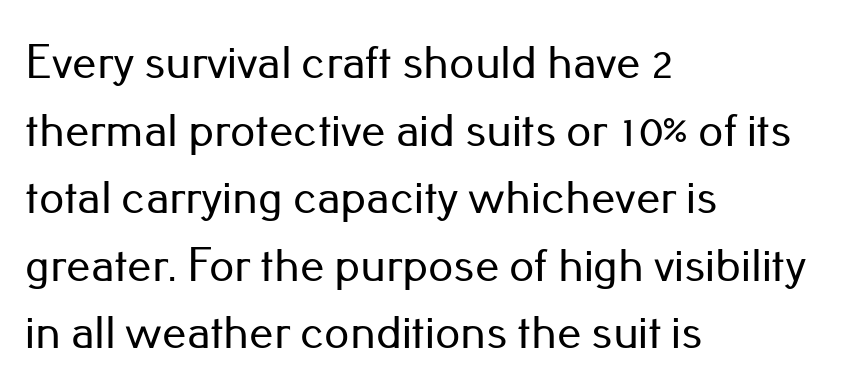
{"serif": "no", "italic": "no", "width": "normal", "stroke_contrast": "low", "x_height": "small", "monospaced": "no", "underline": "no", "align": "left", "line_spacing": "normal", "line_spacing_ratio": 1.38, "letter_spacing": "normal", "letter_spacing_em": 0.0, "glyph_px": 49}
